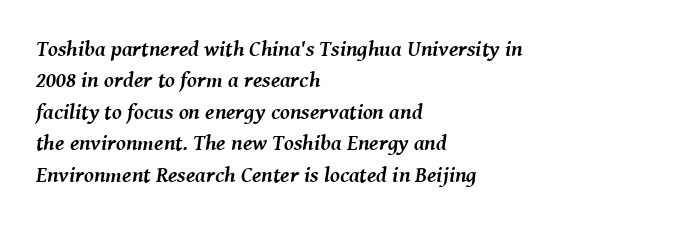
{"italic": "yes", "lean": "right", "slant_degrees": 8, "bold": "yes", "underline": "no", "align": "left", "line_spacing": "normal", "line_spacing_ratio": 1.43, "letter_spacing": "normal", "letter_spacing_em": 0.0, "glyph_px": 22}
